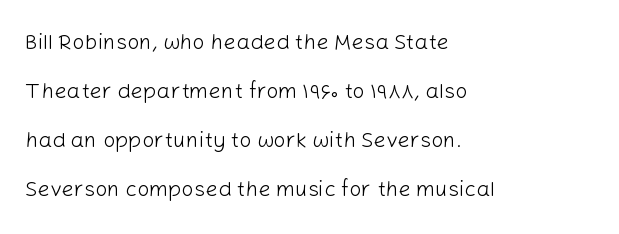
The line-height multiplier appears high, well above default. The specimen omits any rule beneath the text block's lines. The type is set solid horizontally, with unmodified tracking. The strokes are not fattened; the text isn't bold.
